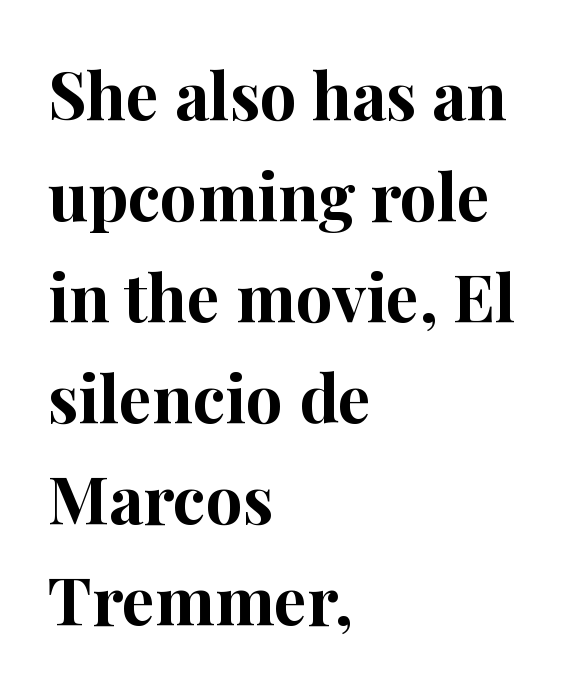
The image shows 66 px bold serif type, upright; set left-aligned, normal line spacing (1.53x), normal letter spacing, not underlined; high stroke contrast and a medium x-height.
